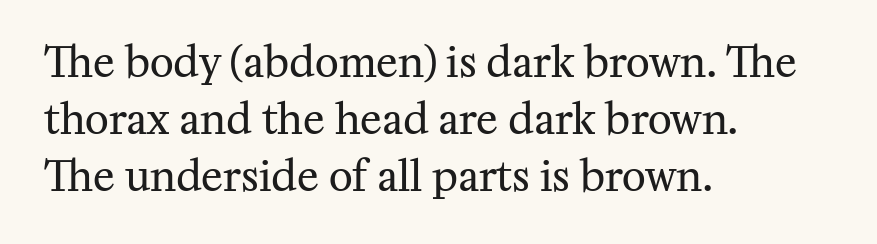
{"serif": "yes", "italic": "no", "bold": "no", "weight": "regular", "width": "normal", "stroke_contrast": "medium", "x_height": "medium", "monospaced": "no", "underline": "no", "align": "left", "line_spacing": "normal", "line_spacing_ratio": 1.39, "letter_spacing": "normal", "letter_spacing_em": 0.0, "glyph_px": 41}
